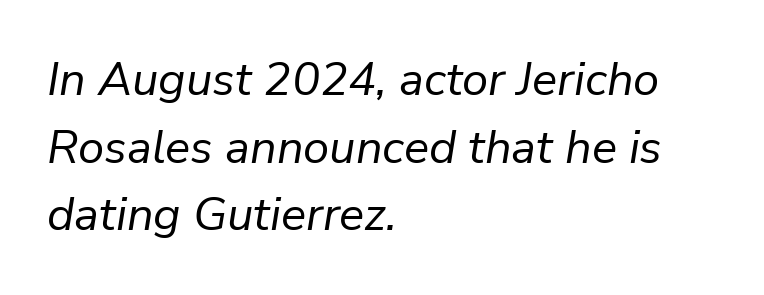
{"italic": "yes", "lean": "right", "slant_degrees": 9, "bold": "no", "weight": "regular", "width": "normal", "stroke_contrast": "low", "x_height": "medium", "monospaced": "no", "underline": "no", "align": "left", "line_spacing": "normal", "line_spacing_ratio": 1.44, "letter_spacing": "normal", "letter_spacing_em": 0.0, "glyph_px": 47}
